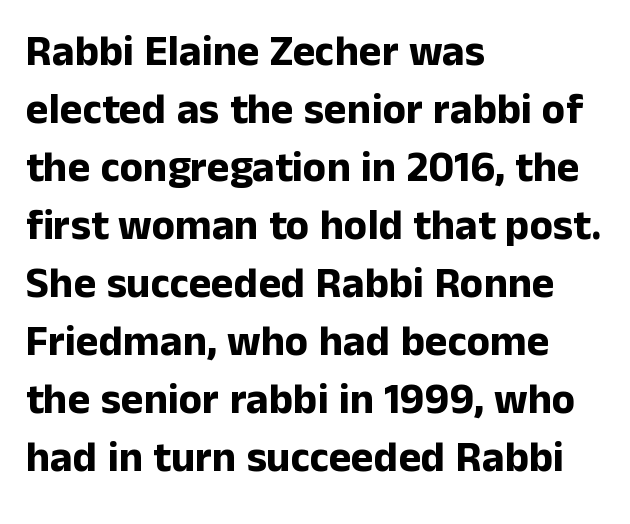
Q: Is the text bold? A: Yes.
Q: Is the text italic (slanted)? A: No, it is upright.
Q: Is the typeface a serif or a sans-serif typeface? A: Sans-serif.
Q: Is the text underlined? A: No.
Q: How is the paragraph aligned? A: Left-aligned.
Q: Is the spacing between letters normal or unusually wide? A: Normal.
Q: Is the spacing between lines tight, normal or loose? A: Normal.
Q: Width (condensed, normal, or wide)? A: Normal.
Q: Stroke contrast? A: Low.
Q: x-height? A: Medium.
Q: Monospaced? A: No.
